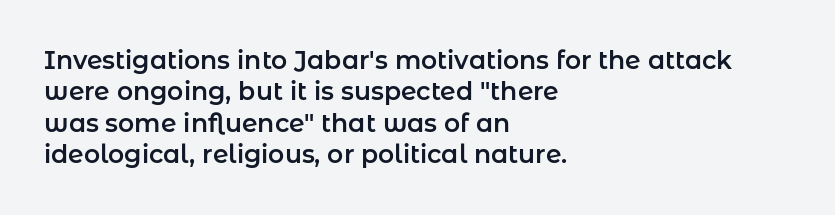
The space directly below the letters is spotless. Whoever set this chose a conventional vertical rhythm. The typesetter chose a ragged-right arrangement here. Posture: straight, roman, zero tilt. Standard letterfit; no display-style spreading of the glyphs.
